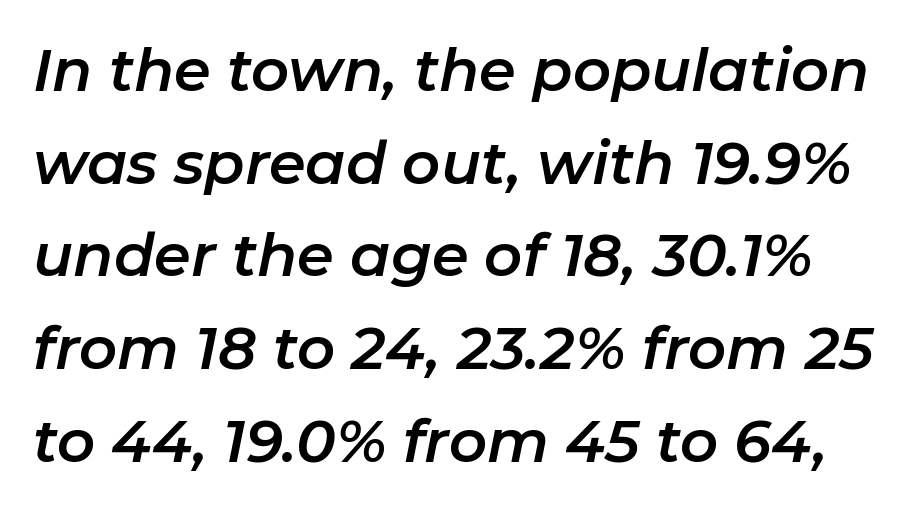
The image shows 59 px text type, italic (leaning right); set normal line spacing (1.57x), normal letter spacing, not underlined; low stroke contrast and a medium x-height.
